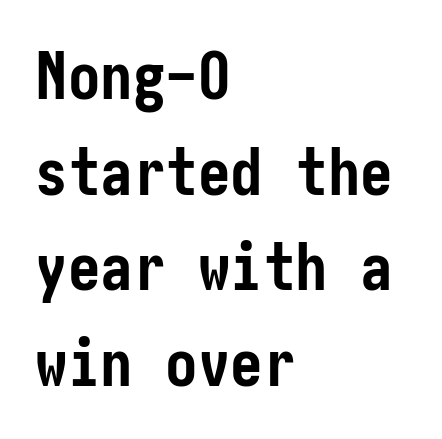
The image shows 65 px semibold, condensed sans-serif type, upright; set left-aligned, normal line spacing (1.47x), normal letter spacing, not underlined; low stroke contrast and a medium x-height.
